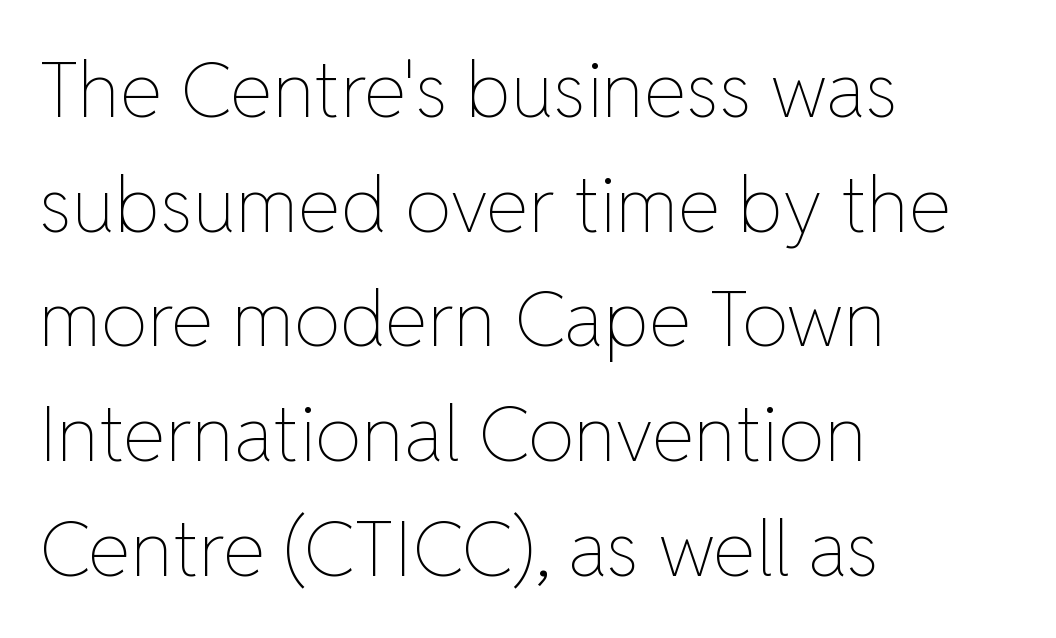
Evenly set lines give the paragraph a standard silhouette. Letters rest on an invisible, unmarked baseline. Every stem runs plumb, perpendicular to the baseline. Characters follow at the spacing the type designer built in. The strokes are not fattened; the text isn't bold.
